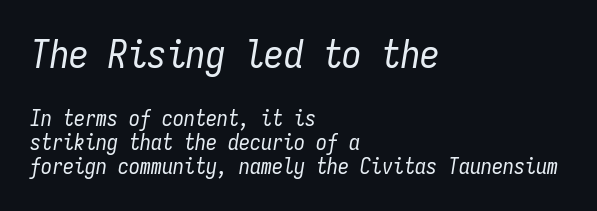
The image shows 39 px regular-weight, condensed type, italic (leaning right), monospaced; set left-aligned, tight line spacing (1.09x), normal letter spacing, not underlined; the first (top) block is 1.77x larger; low stroke contrast and a medium x-height.
